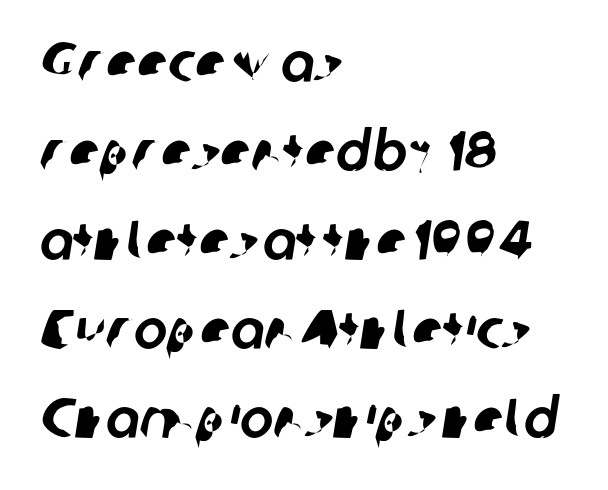
Type style note: lacks serifs. Default kerning and tracking; the words read as compact shapes. In CSS terms this would be text-align: left. Character widths vary here, with narrow letters taking less room than wide ones. Horizontal bands of white between lines are of average thickness.
